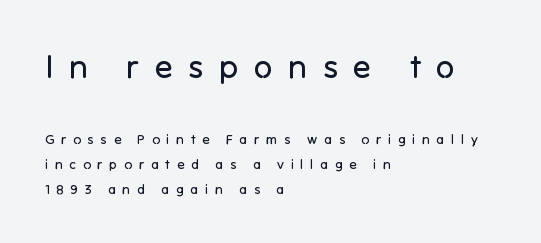
Do the letters lean? They stand straight. Size hierarchy here favors the leading block over the trailing one. The characters display no serif detailing; their extremities are plain. Someone cranked the tracking dial way up on this one.
